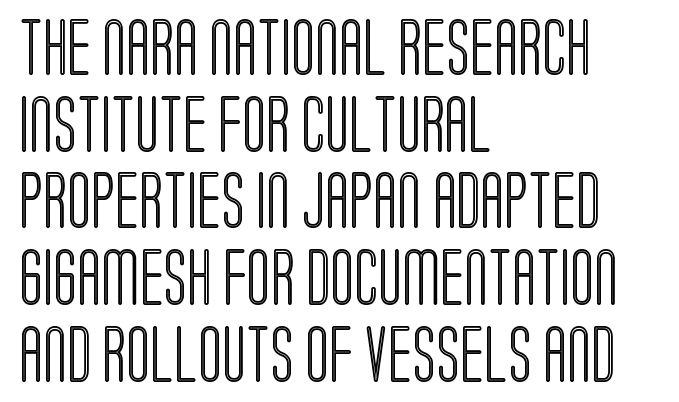
Q: Is the text italic (slanted)? A: No, it is upright.
Q: Is the text underlined? A: No.
Q: How is the paragraph aligned? A: Left-aligned.
Q: Is the spacing between letters normal or unusually wide? A: Normal.
Q: Is the spacing between lines tight, normal or loose? A: Normal.
Q: Width (condensed, normal, or wide)? A: Condensed.
Q: x-height? A: Large.
Q: Monospaced? A: No.
